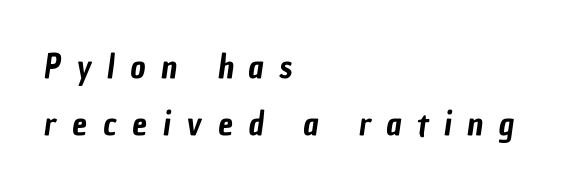
The words here are not underlined. The face used here is rendered with a markedly widened letterfit. Serifs: no, the terminals of the letterforms are clean. Which margin do the lines hug? The left one — the right edge is uneven. Character widths vary here, with narrow letters taking less room than wide ones.
